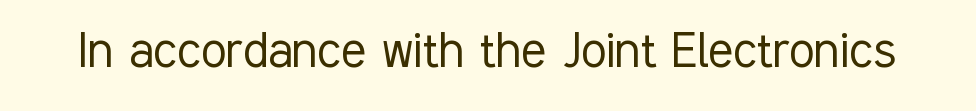
Q: Is the text bold? A: No.
Q: Is the text italic (slanted)? A: No, it is upright.
Q: Is the typeface a serif or a sans-serif typeface? A: Sans-serif.
Q: Is the text underlined? A: No.
Q: Is the spacing between letters normal or unusually wide? A: Normal.
Q: Width (condensed, normal, or wide)? A: Condensed.
Q: Stroke contrast? A: Low.
Q: x-height? A: Medium.
Q: Monospaced? A: No.
